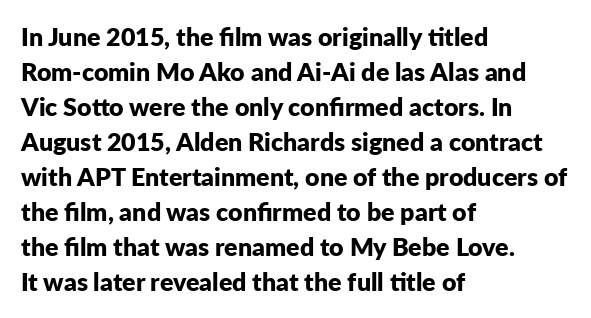
Nope, not italic — everything's standing straight. Regular leading. Teacher's note: observe the even left margin — that is flush-left alignment. The space beneath each line is pristine and unruled. Glyph-to-glyph distance matches everyday printed text.
